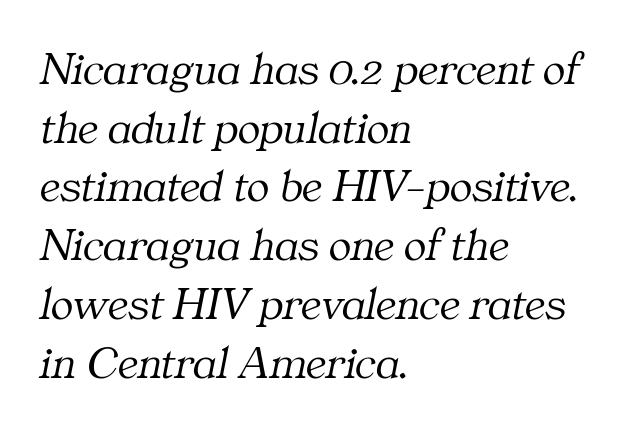
What's the leading like? Ordinary, nothing unusual. On a weight scale, this lands at 450 or below. A typesetter would label this face a serif. This is oblique type, the kind used for emphasis or titles.
